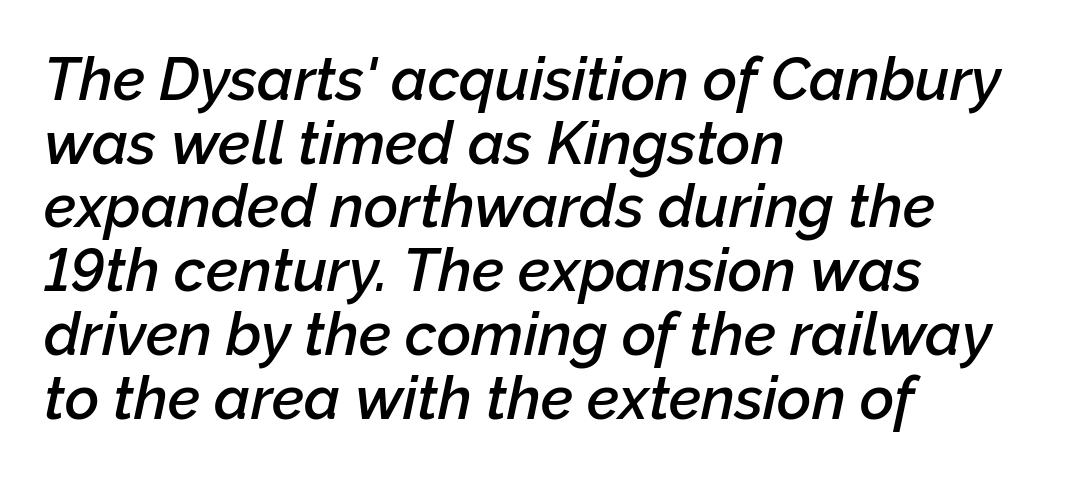
Is there much room between lines? No — they nearly touch. Proportional: the letters do not fall into vertical columns. On the weight axis this lands at semibold, roughly 600. In CSS terms this would be text-align: left.
